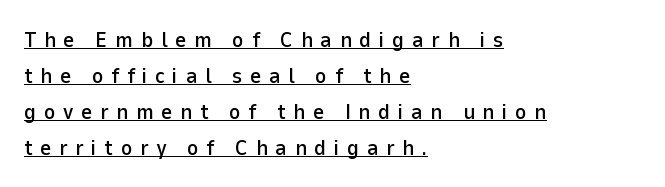
Q: Is the text italic (slanted)? A: No, it is upright.
Q: Is the text underlined? A: Yes.
Q: How is the paragraph aligned? A: Left-aligned.
Q: Is the spacing between letters normal or unusually wide? A: Unusually wide.
Q: Is the spacing between lines tight, normal or loose? A: Normal.
